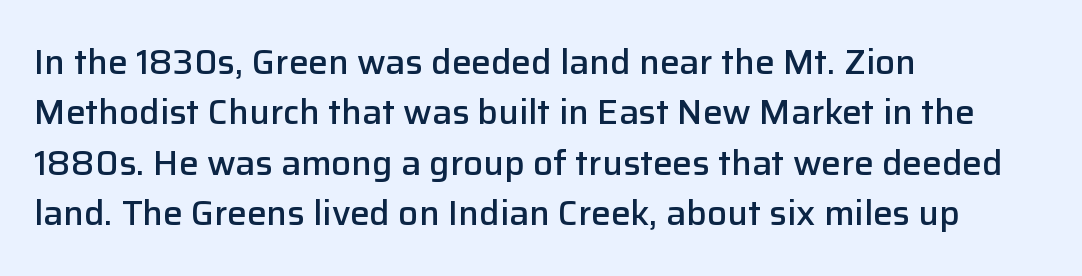
Q: Is the text bold? A: Semi-bold.
Q: Is the text italic (slanted)? A: No, it is upright.
Q: Is the typeface a serif or a sans-serif typeface? A: Sans-serif.
Q: Is the text underlined? A: No.
Q: How is the paragraph aligned? A: Left-aligned.
Q: Is the spacing between letters normal or unusually wide? A: Normal.
Q: Is the spacing between lines tight, normal or loose? A: Normal.
Q: Width (condensed, normal, or wide)? A: Normal.
Q: Stroke contrast? A: Low.
Q: x-height? A: Medium.
Q: Monospaced? A: No.
